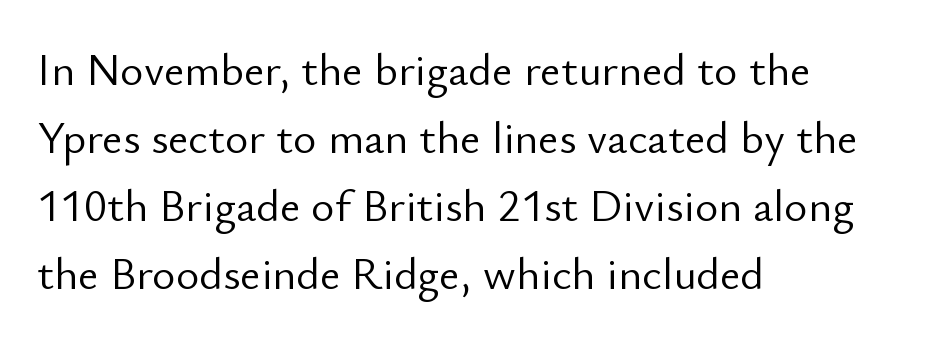
The space directly below the letters is spotless. The typeface has the unassuming heft of standard copy or less. The lettering holds an erect, upright posture throughout. Typeset ragged right — the left edge is the straight one. Is the letter spacing exaggerated? No — it looks like the ordinary default. The face used here is a sans, in the tradition of grotesques and geometrics.
